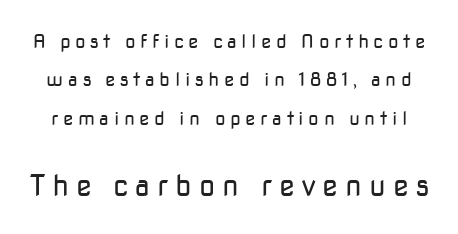
{"serif": "no", "italic": "no", "bold": "no", "weight": "regular", "width": "normal", "stroke_contrast": "low", "x_height": "medium", "monospaced": "no", "underline": "no", "line_spacing": "loose", "line_spacing_ratio": 2.02, "letter_spacing": "wide", "letter_spacing_em": 0.24, "larger_block": "second", "size_ratio": 1.53, "glyph_px": 29}
